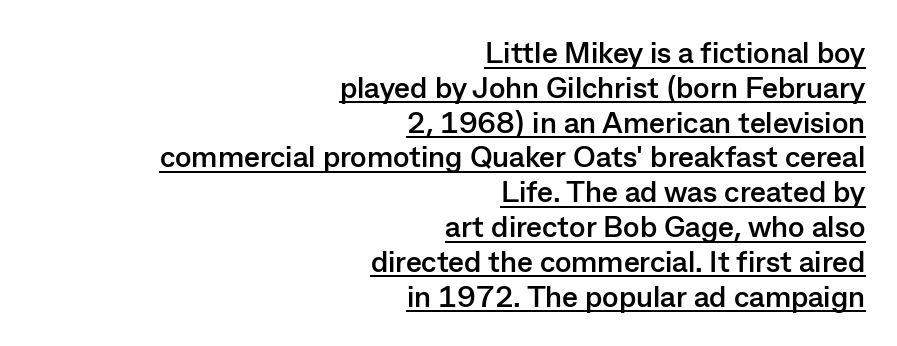
Q: Is the text bold? A: Yes.
Q: Is the text italic (slanted)? A: No, it is upright.
Q: Is the typeface a serif or a sans-serif typeface? A: Sans-serif.
Q: Is the text underlined? A: Yes.
Q: How is the paragraph aligned? A: Right-aligned.
Q: Is the spacing between letters normal or unusually wide? A: Normal.
Q: Width (condensed, normal, or wide)? A: Normal.
Q: Stroke contrast? A: Low.
Q: x-height? A: Medium.
Q: Monospaced? A: No.
